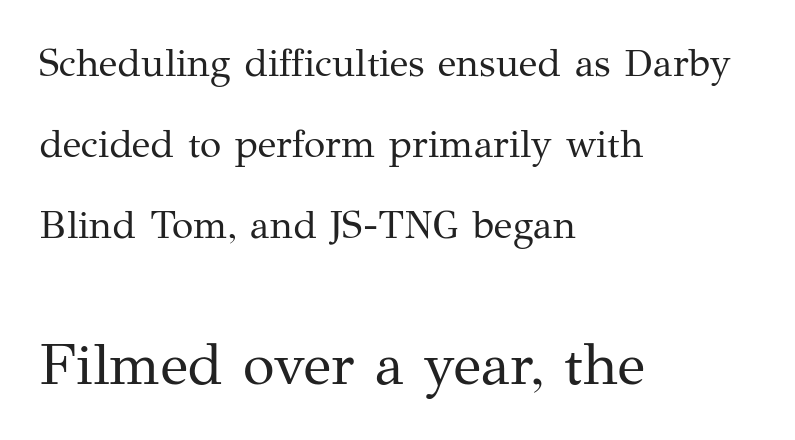
Q: Is the text bold? A: No.
Q: Is the text italic (slanted)? A: No, it is upright.
Q: Is the typeface a serif or a sans-serif typeface? A: Serif.
Q: Is the text underlined? A: No.
Q: How is the paragraph aligned? A: Left-aligned.
Q: Is the spacing between letters normal or unusually wide? A: Normal.
Q: Is the spacing between lines tight, normal or loose? A: Loose.
Q: Which block of text is set in a larger size, the first (top) or the second (bottom)? A: The second (bottom) one.
Q: Width (condensed, normal, or wide)? A: Normal.
Q: Stroke contrast? A: Medium.
Q: x-height? A: Medium.
Q: Monospaced? A: No.
